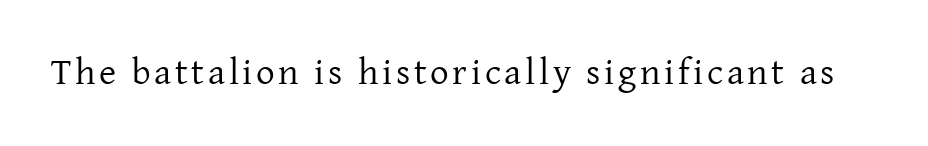
Q: Is the text bold? A: No.
Q: Is the text italic (slanted)? A: No, it is upright.
Q: Is the typeface a serif or a sans-serif typeface? A: Serif.
Q: Is the text underlined? A: No.
Q: Width (condensed, normal, or wide)? A: Normal.
Q: Stroke contrast? A: Low.
Q: x-height? A: Medium.
Q: Monospaced? A: No.
